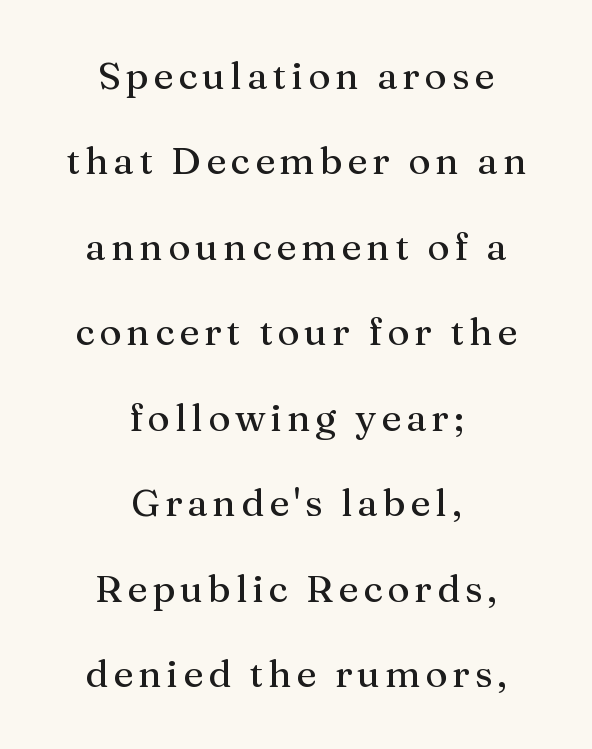
Observe the serifs anchoring each vertical stroke in this sample. Leading: increased. Alignment: centered. Do the characters align in a grid? No, the font is proportional.
